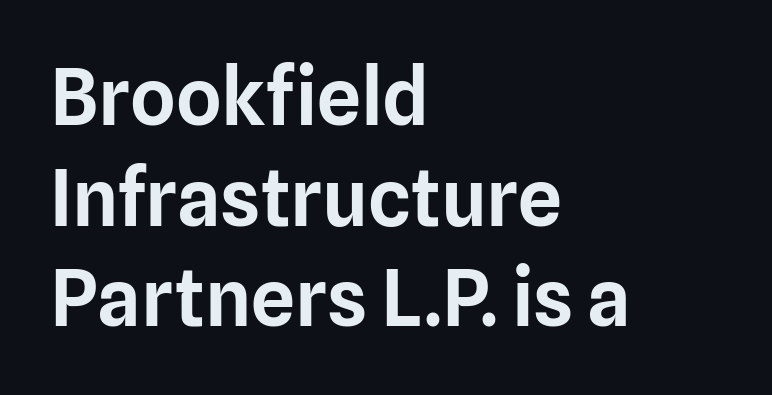
Q: Is the text italic (slanted)? A: No, it is upright.
Q: Is the typeface a serif or a sans-serif typeface? A: Sans-serif.
Q: Is the text underlined? A: No.
Q: How is the paragraph aligned? A: Left-aligned.
Q: Is the spacing between letters normal or unusually wide? A: Normal.
Q: Is the spacing between lines tight, normal or loose? A: Normal.
Q: Width (condensed, normal, or wide)? A: Normal.
Q: Stroke contrast? A: Low.
Q: x-height? A: Medium.
Q: Monospaced? A: No.
